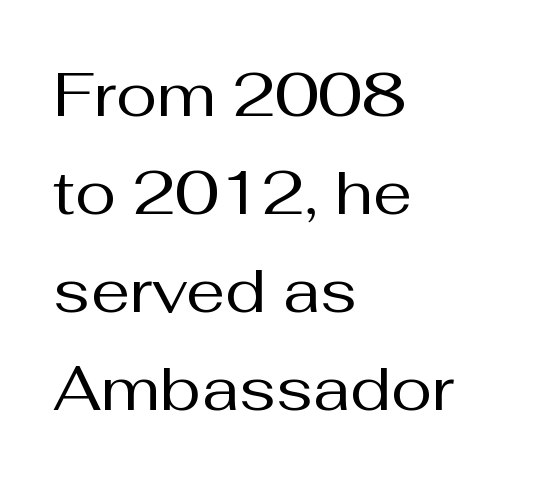
Q: Is the text bold? A: No.
Q: Is the text italic (slanted)? A: No, it is upright.
Q: Is the typeface a serif or a sans-serif typeface? A: Sans-serif.
Q: Is the text underlined? A: No.
Q: How is the paragraph aligned? A: Left-aligned.
Q: Is the spacing between letters normal or unusually wide? A: Normal.
Q: Is the spacing between lines tight, normal or loose? A: Normal.
Q: Width (condensed, normal, or wide)? A: Normal.
Q: Stroke contrast? A: Medium.
Q: x-height? A: Medium.
Q: Monospaced? A: No.
